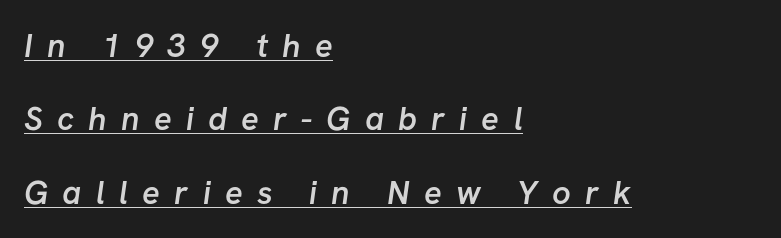
Q: Is the text bold? A: Semi-bold.
Q: Is the typeface a serif or a sans-serif typeface? A: Sans-serif.
Q: Is the text underlined? A: Yes.
Q: How is the paragraph aligned? A: Left-aligned.
Q: Is the spacing between letters normal or unusually wide? A: Unusually wide.
Q: Is the spacing between lines tight, normal or loose? A: Loose.
Q: Width (condensed, normal, or wide)? A: Normal.
Q: Stroke contrast? A: Low.
Q: x-height? A: Medium.
Q: Monospaced? A: No.
